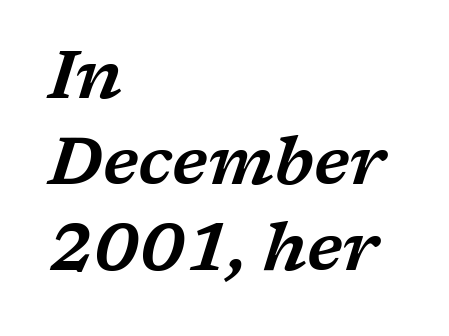
The type family on display is of the serif kind. Yep, that's italic — everything's leaning. These lines are rendered in a variable-pitch font. The paragraph has a hard left edge and a soft right edge. Each new line begins a customary step beneath the previous one. You could call the tracking neutral — neither tight nor loose.
